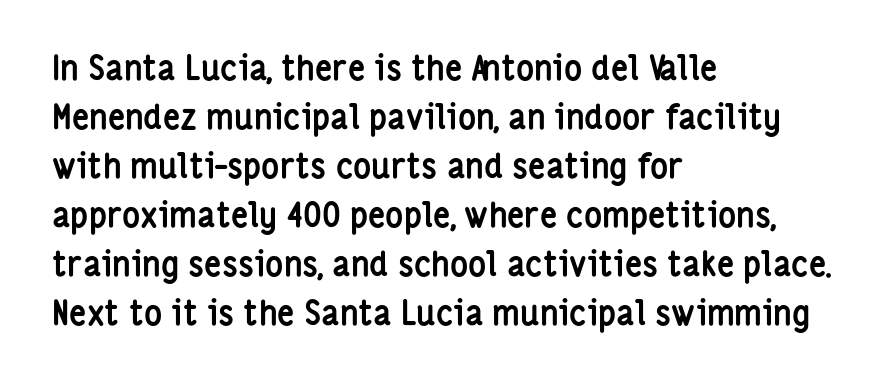
{"serif": "no", "italic": "no", "bold": "yes", "weight": "semibold", "width": "condensed", "stroke_contrast": "low", "x_height": "medium", "monospaced": "no", "underline": "no", "align": "left", "line_spacing": "normal", "line_spacing_ratio": 1.44, "letter_spacing": "normal", "letter_spacing_em": 0.0, "glyph_px": 34}
